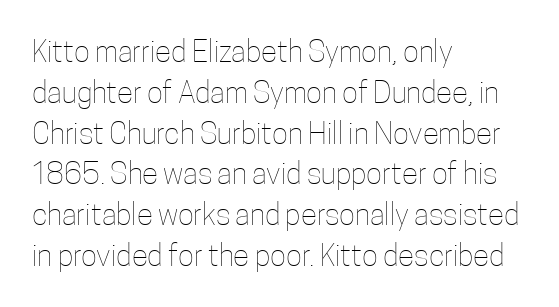
Q: Is the text bold? A: No.
Q: Is the text italic (slanted)? A: No, it is upright.
Q: Is the text underlined? A: No.
Q: How is the paragraph aligned? A: Left-aligned.
Q: Is the spacing between letters normal or unusually wide? A: Normal.
Q: Is the spacing between lines tight, normal or loose? A: Normal.
Q: Width (condensed, normal, or wide)? A: Condensed.
Q: Stroke contrast? A: Low.
Q: x-height? A: Medium.
Q: Monospaced? A: No.
